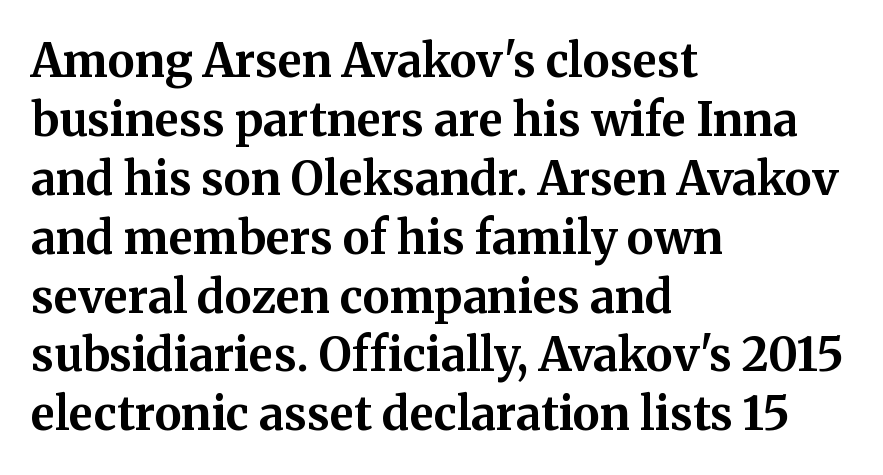
Q: Is the text bold? A: Yes.
Q: Is the text italic (slanted)? A: No, it is upright.
Q: Is the typeface a serif or a sans-serif typeface? A: Serif.
Q: Is the text underlined? A: No.
Q: How is the paragraph aligned? A: Left-aligned.
Q: Is the spacing between letters normal or unusually wide? A: Normal.
Q: Is the spacing between lines tight, normal or loose? A: Normal.
Q: Width (condensed, normal, or wide)? A: Normal.
Q: Stroke contrast? A: Medium.
Q: x-height? A: Medium.
Q: Monospaced? A: No.
